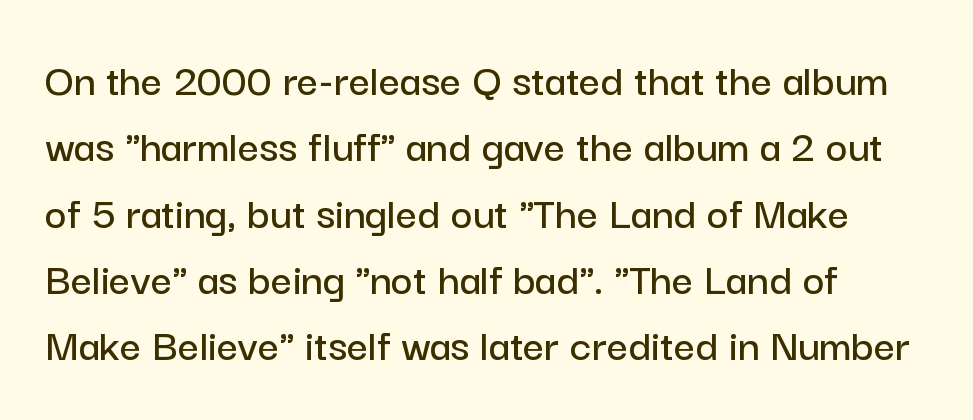
The image shows 47 px sans-serif type, upright; set left-aligned, normal line spacing (1.41x), normal letter spacing, not underlined; low stroke contrast and a medium x-height.
